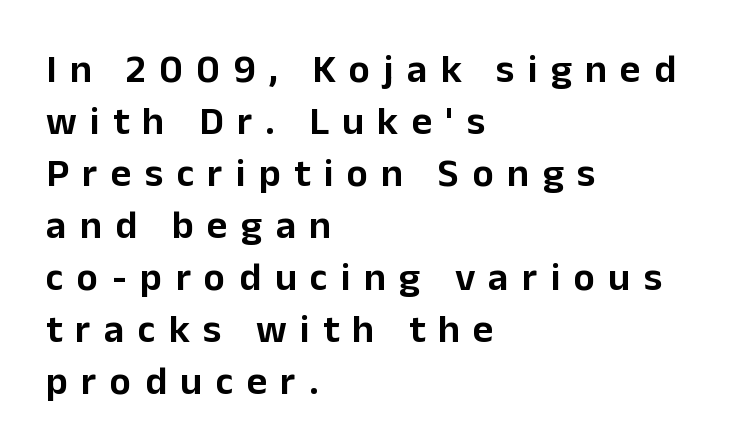
Q: Is the text italic (slanted)? A: No, it is upright.
Q: Is the typeface a serif or a sans-serif typeface? A: Sans-serif.
Q: Is the text underlined? A: No.
Q: How is the paragraph aligned? A: Left-aligned.
Q: Is the spacing between letters normal or unusually wide? A: Unusually wide.
Q: Is the spacing between lines tight, normal or loose? A: Normal.
Q: Width (condensed, normal, or wide)? A: Normal.
Q: Stroke contrast? A: Low.
Q: x-height? A: Medium.
Q: Monospaced? A: No.
